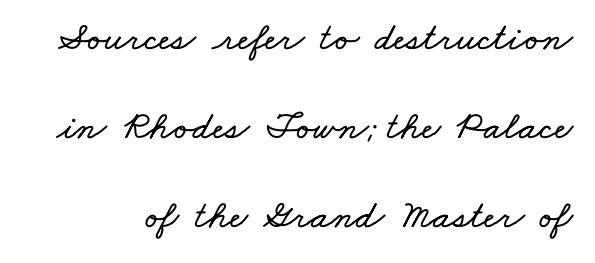
The image shows 40 px wide type; set loose line spacing (2.23x), normal letter spacing, not underlined; low stroke contrast and a small x-height.
